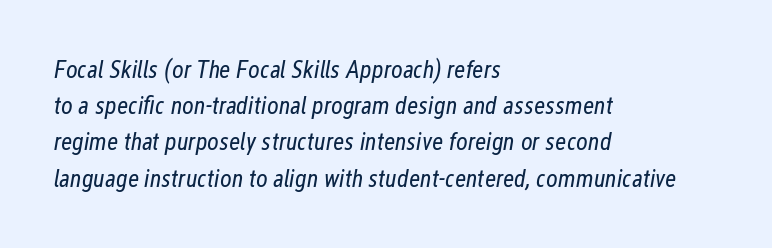
Q: Is the text bold? A: No.
Q: Is the text italic (slanted)? A: Yes, it leans right by about 12 degrees.
Q: Is the text underlined? A: No.
Q: How is the paragraph aligned? A: Left-aligned.
Q: Is the spacing between letters normal or unusually wide? A: Normal.
Q: Is the spacing between lines tight, normal or loose? A: Normal.
